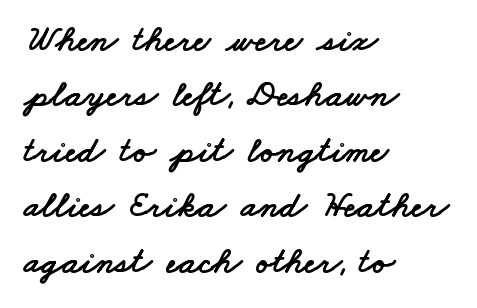
{"serif": "no", "width": "wide", "stroke_contrast": "low", "x_height": "small", "monospaced": "no", "underline": "no", "align": "left", "line_spacing": "normal", "line_spacing_ratio": 1.5, "letter_spacing": "normal", "letter_spacing_em": 0.0, "glyph_px": 37}
